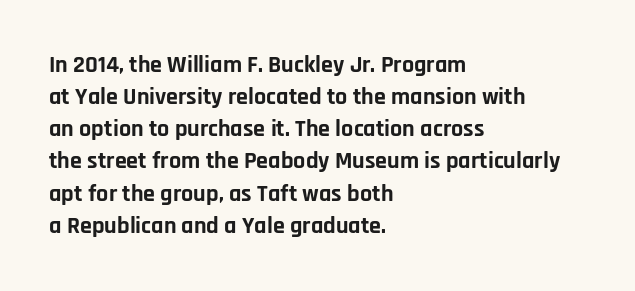
The image shows 24 px bold type, upright; set left-aligned, normal line spacing (1.34x), normal letter spacing, not underlined.
